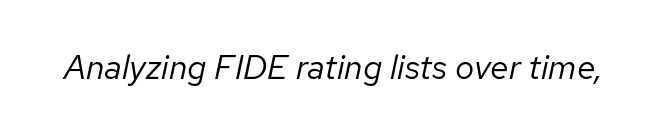
{"italic": "yes", "lean": "right", "slant_degrees": 12, "bold": "no", "weight": "regular", "width": "normal", "stroke_contrast": "low", "x_height": "medium", "monospaced": "no", "underline": "no", "letter_spacing": "normal", "letter_spacing_em": 0.0, "glyph_px": 34}
